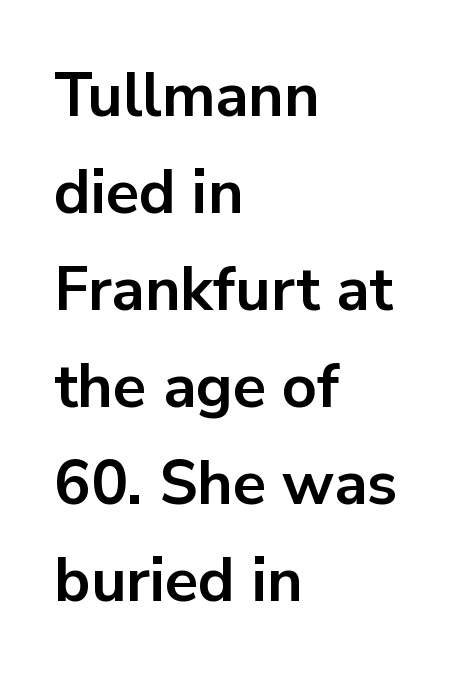
This sample has the flowing, uneven cadence of proportional lettering. Has an underline been added? It has not. Stroke terminals: plain, sans-serif. Inter-character spacing is left at the font's built-in metrics.
